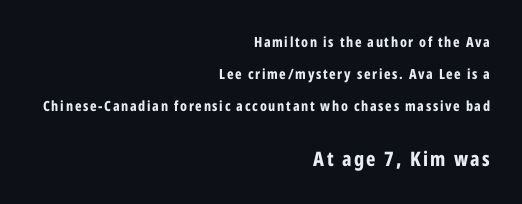
{"italic": "no", "bold": "yes", "underline": "no", "align": "right", "line_spacing": "loose", "line_spacing_ratio": 2.28, "larger_block": "second", "size_ratio": 1.43, "glyph_px": 20}
